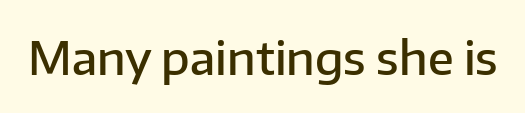
{"serif": "no", "italic": "no", "bold": "semi", "weight": "semibold", "width": "normal", "stroke_contrast": "low", "x_height": "medium", "monospaced": "no", "underline": "no", "letter_spacing": "normal", "letter_spacing_em": 0.0, "glyph_px": 46}
